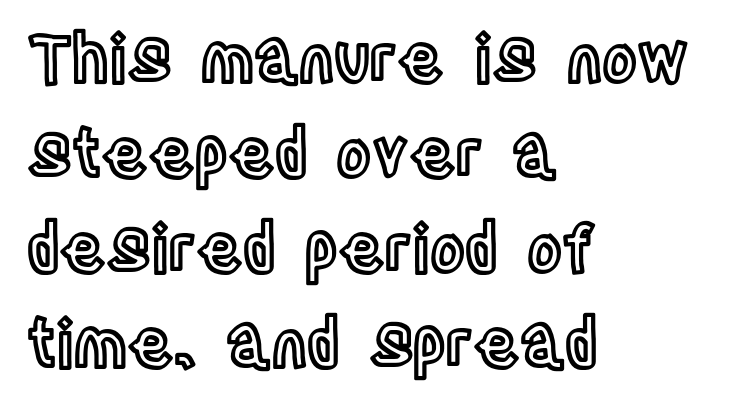
The image shows 66 px condensed type, upright; set left-aligned, normal line spacing (1.44x), normal letter spacing, not underlined; a large x-height.
